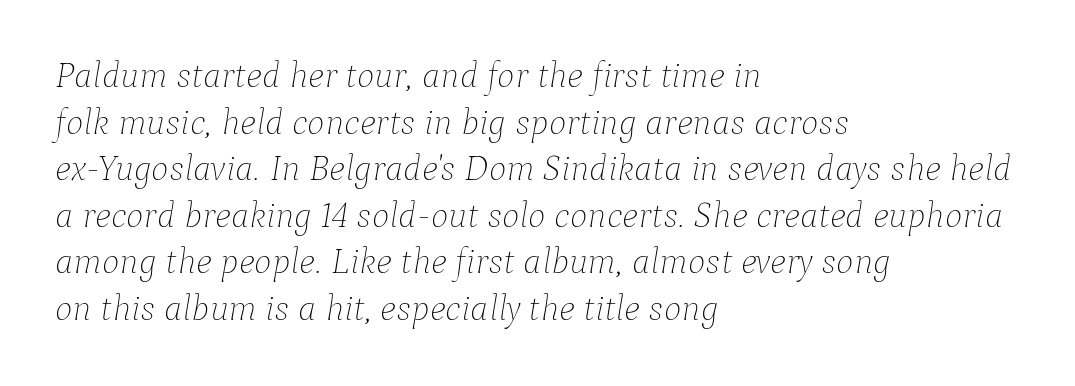
Q: Is the text bold? A: No.
Q: Is the text italic (slanted)? A: Yes, it leans right by about 9 degrees.
Q: Is the text underlined? A: No.
Q: How is the paragraph aligned? A: Left-aligned.
Q: Is the spacing between letters normal or unusually wide? A: Normal.
Q: Is the spacing between lines tight, normal or loose? A: Normal.
Q: Width (condensed, normal, or wide)? A: Normal.
Q: Stroke contrast? A: Low.
Q: x-height? A: Medium.
Q: Monospaced? A: No.
